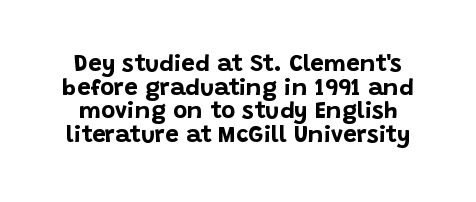
The image shows 24 px bold type, upright; set tight line spacing (0.98x), normal letter spacing, not underlined.
